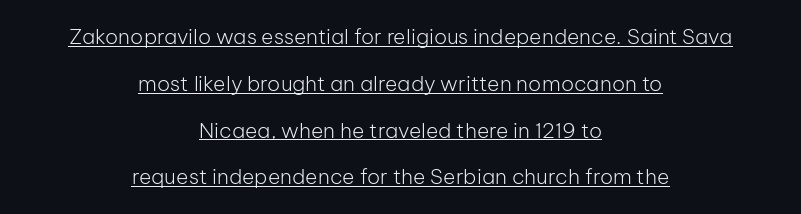
The image shows 21 px text type, upright; set centered, loose line spacing (2.23x), normal letter spacing, underlined.
